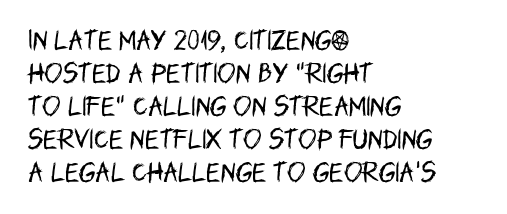
The image shows 22 px text type, upright; set left-aligned, normal line spacing (1.5x), normal letter spacing, not underlined.
